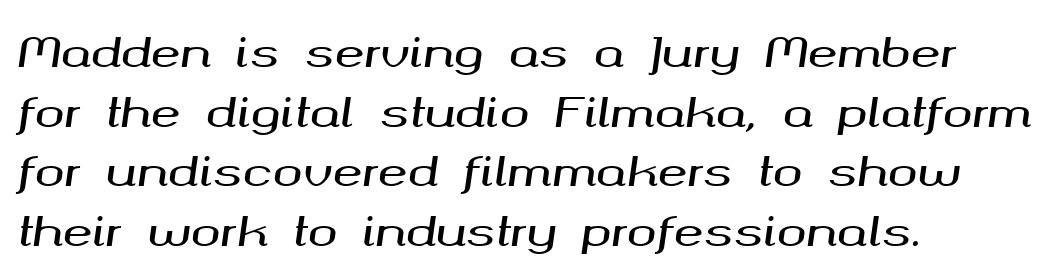
The image shows 40 px wide type, italic (leaning right); set left-aligned, normal line spacing (1.49x), normal letter spacing, not underlined; medium stroke contrast and a medium x-height.
